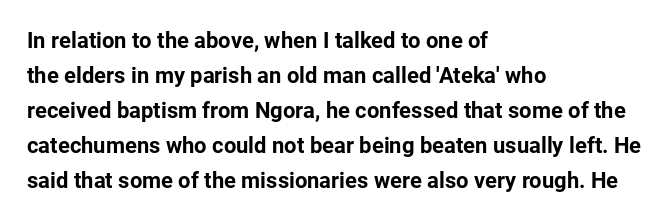
The image shows 22 px bold type, upright; set left-aligned, normal line spacing (1.59x), normal letter spacing, not underlined.
